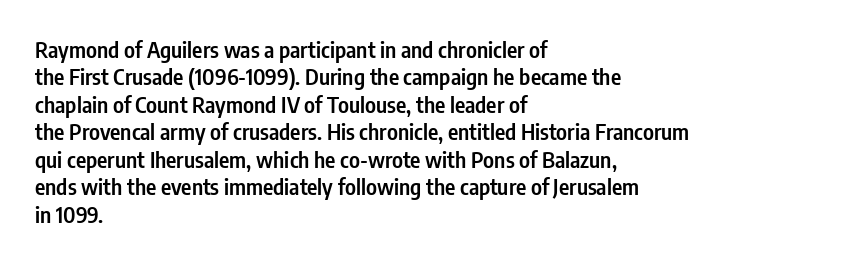
{"italic": "no", "bold": "semi", "underline": "no", "align": "left", "line_spacing": "normal", "line_spacing_ratio": 1.25, "letter_spacing": "normal", "letter_spacing_em": 0.0, "glyph_px": 22}
